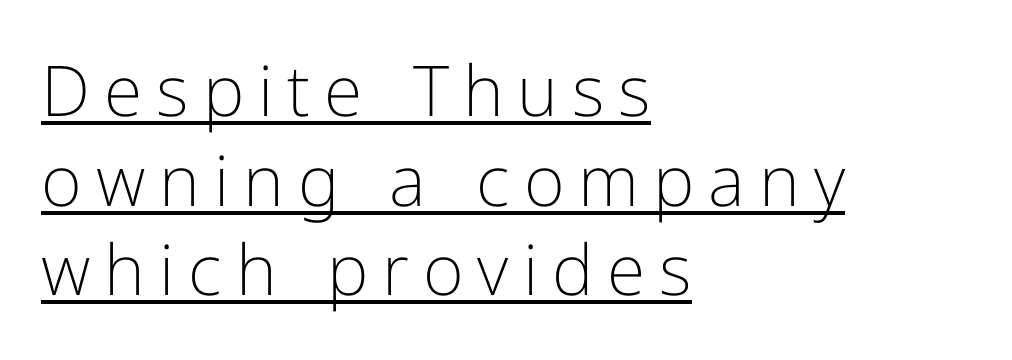
The image shows 70 px light sans-serif type, upright; set left-aligned, normal line spacing (1.28x), unusually wide letter spacing (+0.2 em), underlined; low stroke contrast and a medium x-height.
